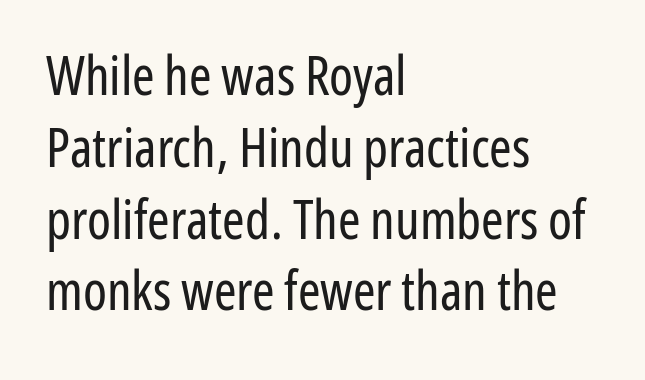
The setting favours the left margin, as ordinary paragraphs usually do. Compared with a typical body face, this is equally light or lighter still. Any mark beneath the type? The region is blank. The passage shown has conventional tracking throughout.
